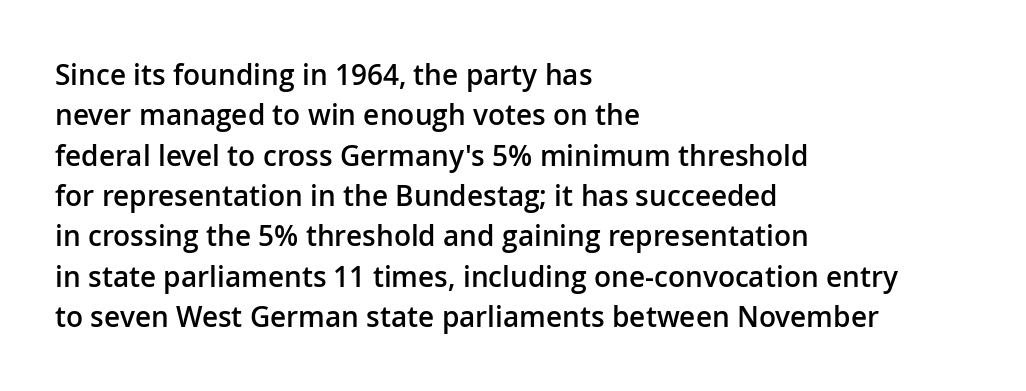
Each letter keeps its own natural width here, so spacing adapts to shape. No italicization has been applied; the sample stays upright. Each new line begins a customary step beneath the previous one. Rule under the text: the space is simply empty. Caption: standard tracking, unaltered.
